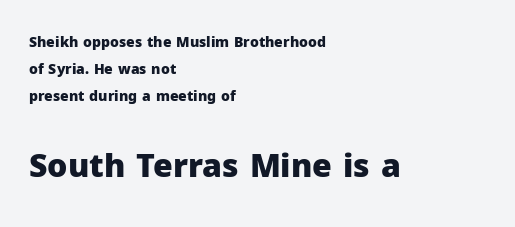
The image shows 32 px heavy sans-serif type, upright; set left-aligned, loose line spacing (1.92x), normal letter spacing, not underlined; the second (bottom) block is 2.29x larger; low stroke contrast and a medium x-height.
